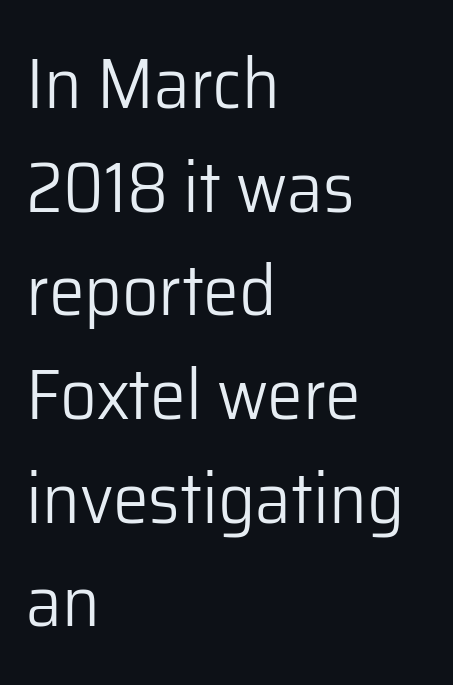
The gap between lines stays unmarked. Caption: multi-line text, flush left, ragged right. Italic: no, the glyphs are upright roman. This sample uses a sans-serif face.
